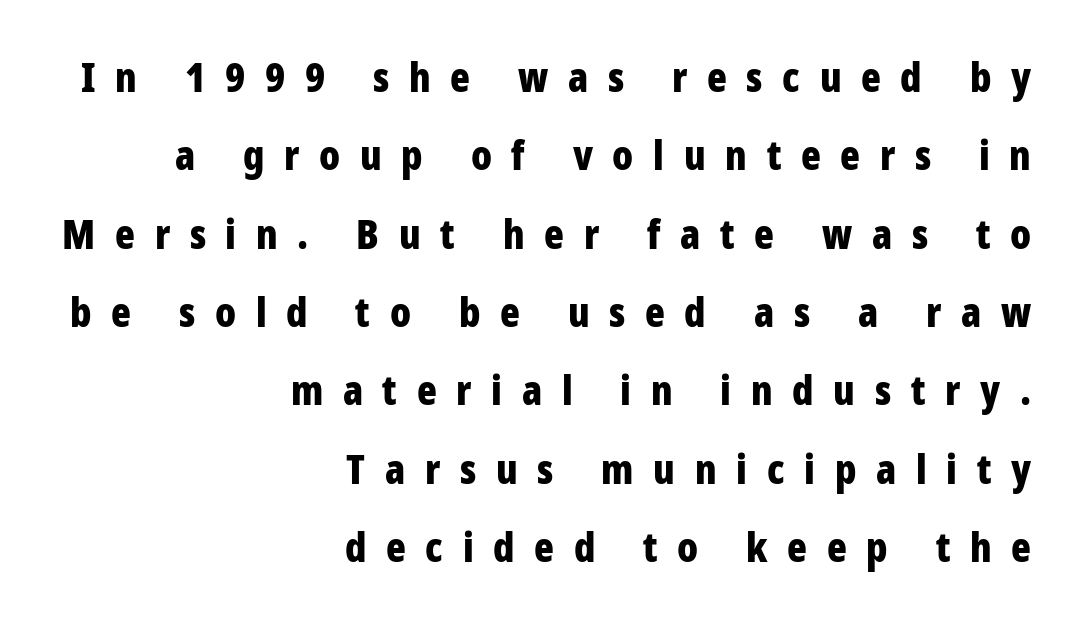
{"serif": "no", "italic": "no", "bold": "yes", "weight": "bold", "width": "condensed", "stroke_contrast": "low", "x_height": "medium", "monospaced": "no", "underline": "no", "align": "right", "line_spacing": "loose", "line_spacing_ratio": 1.91, "letter_spacing": "wide", "letter_spacing_em": 0.48, "glyph_px": 41}
